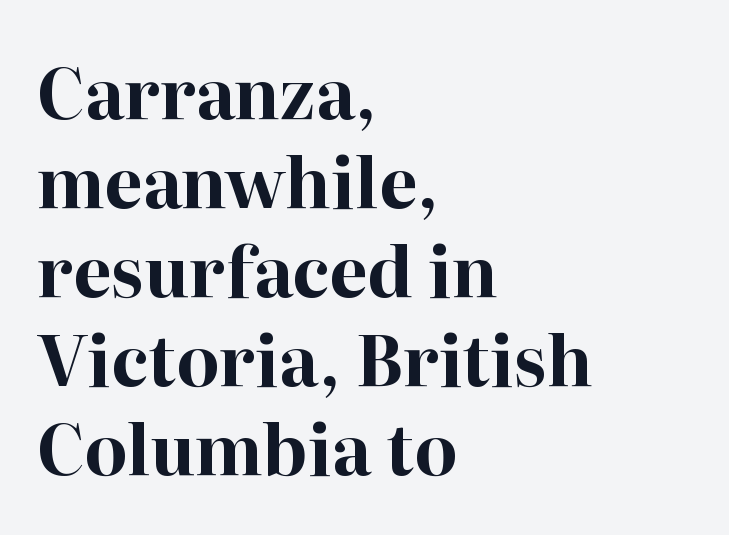
The image shows 69 px bold serif type, upright; set left-aligned, normal line spacing (1.29x), normal letter spacing, not underlined; high stroke contrast and a medium x-height.
